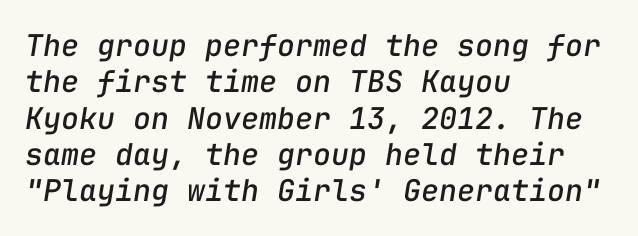
The image shows 30 px text type, italic (leaning right), monospaced; set left-aligned, line spacing 1.21x, normal letter spacing, not underlined; low stroke contrast and a medium x-height.
